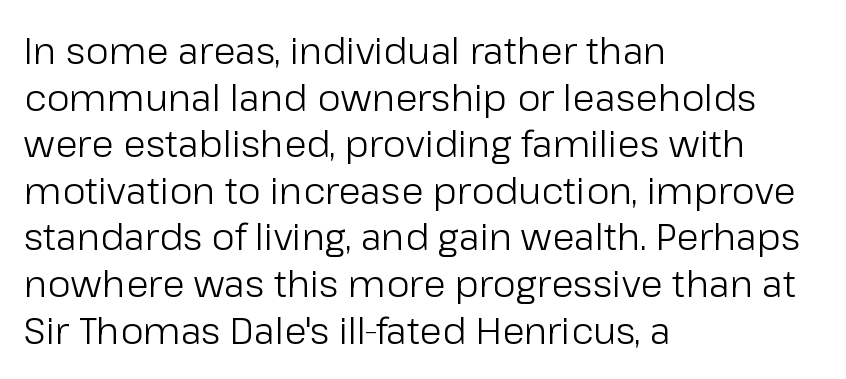
Q: Is the text bold? A: No.
Q: Is the text italic (slanted)? A: No, it is upright.
Q: Is the typeface a serif or a sans-serif typeface? A: Sans-serif.
Q: Is the text underlined? A: No.
Q: How is the paragraph aligned? A: Left-aligned.
Q: Is the spacing between letters normal or unusually wide? A: Normal.
Q: Is the spacing between lines tight, normal or loose? A: Normal.
Q: Width (condensed, normal, or wide)? A: Normal.
Q: Stroke contrast? A: Low.
Q: x-height? A: Medium.
Q: Monospaced? A: No.
